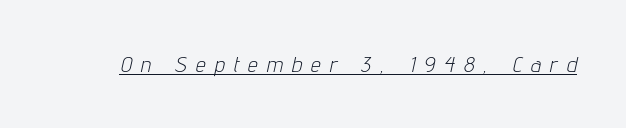
Q: Is the text bold? A: No.
Q: Is the text italic (slanted)? A: Yes, it leans right by about 12 degrees.
Q: Is the text underlined? A: Yes.
Q: Is the spacing between letters normal or unusually wide? A: Unusually wide.
